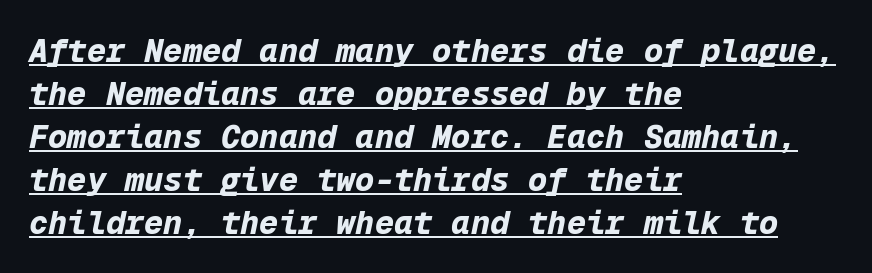
Q: Is the text bold? A: Yes.
Q: Is the text italic (slanted)? A: Yes, it leans right by about 12 degrees.
Q: Is the text underlined? A: Yes.
Q: How is the paragraph aligned? A: Left-aligned.
Q: Is the spacing between letters normal or unusually wide? A: Normal.
Q: Is the spacing between lines tight, normal or loose? A: Normal.
Q: Width (condensed, normal, or wide)? A: Normal.
Q: Stroke contrast? A: Low.
Q: x-height? A: Medium.
Q: Monospaced? A: Yes.
